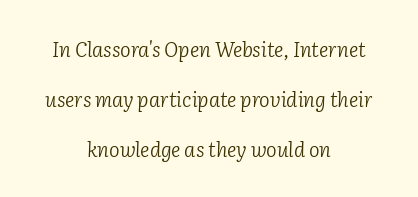
{"italic": "yes", "lean": "right", "slant_degrees": 2, "bold": "no", "underline": "no", "align": "center", "line_spacing": "loose", "line_spacing_ratio": 2.49, "letter_spacing": "normal", "letter_spacing_em": 0.0, "glyph_px": 20}
